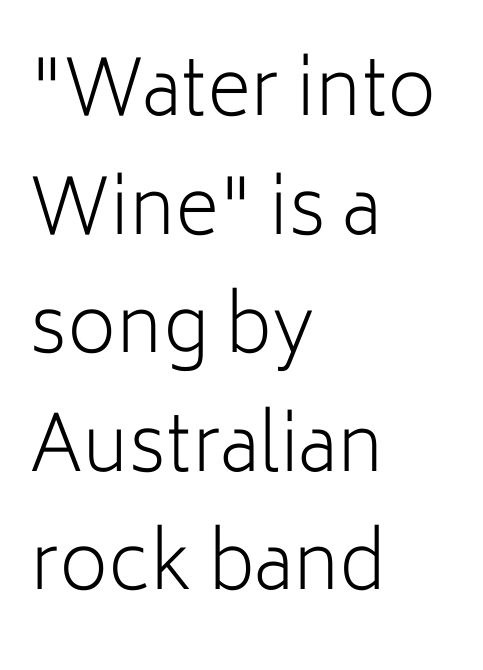
Q: Is the text bold? A: No.
Q: Is the text italic (slanted)? A: No, it is upright.
Q: Is the typeface a serif or a sans-serif typeface? A: Sans-serif.
Q: Is the text underlined? A: No.
Q: How is the paragraph aligned? A: Left-aligned.
Q: Is the spacing between letters normal or unusually wide? A: Normal.
Q: Is the spacing between lines tight, normal or loose? A: Normal.
Q: Width (condensed, normal, or wide)? A: Normal.
Q: Stroke contrast? A: Low.
Q: x-height? A: Medium.
Q: Monospaced? A: No.
